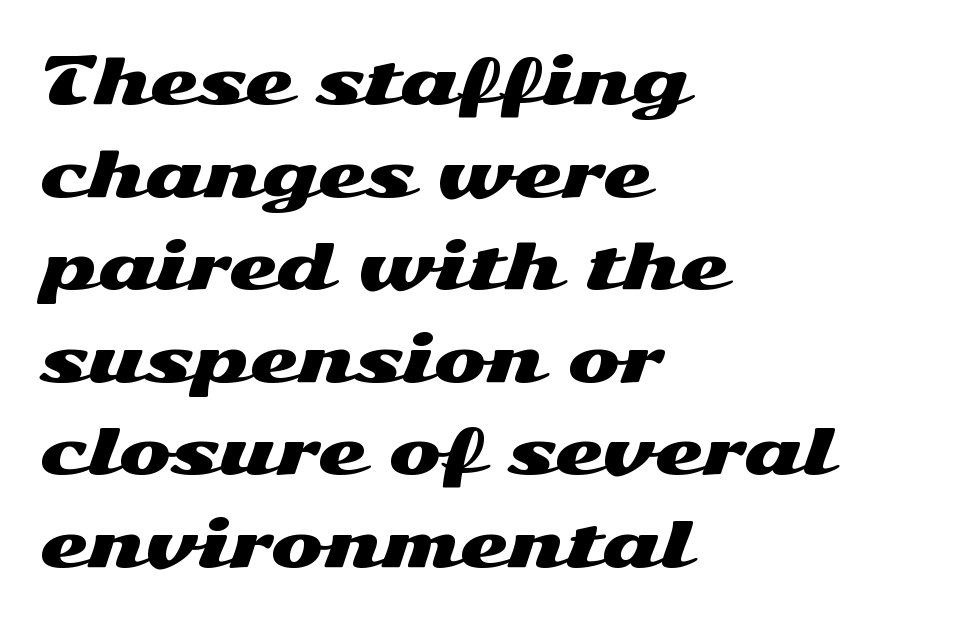
All the whitespace from short lines collects on the right. Honestly, there is no underline to notice here at all. The line-height multiplier appears to be the usual default. Are there feet on the stems? There aren't — it's a sans. Caption: standard tracking, unaltered.
